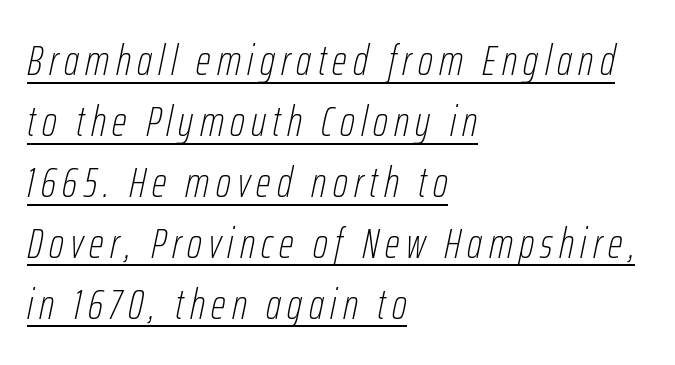
Q: Is the text bold? A: No.
Q: Is the text italic (slanted)? A: Yes, it leans right by about 12 degrees.
Q: Is the text underlined? A: Yes.
Q: How is the paragraph aligned? A: Left-aligned.
Q: Is the spacing between lines tight, normal or loose? A: Normal.
Q: Width (condensed, normal, or wide)? A: Condensed.
Q: Stroke contrast? A: Low.
Q: x-height? A: Medium.
Q: Monospaced? A: No.
